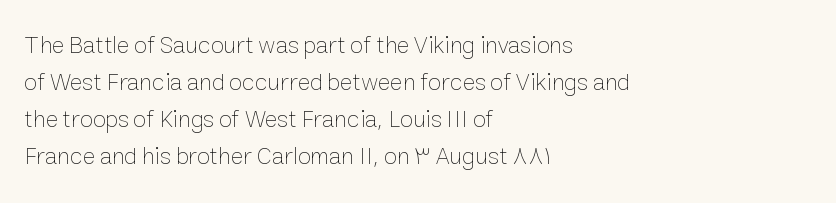
Vertical strokes here are truly vertical. Every row of glyphs begins at an identical x-position on the left. Between one letter and the next there's only the usual sliver of space. Only glyphs here, with clear space below each row.
